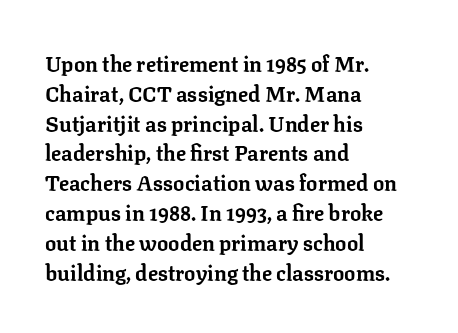
Q: Is the text bold? A: Yes.
Q: Is the text italic (slanted)? A: No, it is upright.
Q: Is the text underlined? A: No.
Q: How is the paragraph aligned? A: Left-aligned.
Q: Is the spacing between letters normal or unusually wide? A: Normal.
Q: Is the spacing between lines tight, normal or loose? A: Normal.
